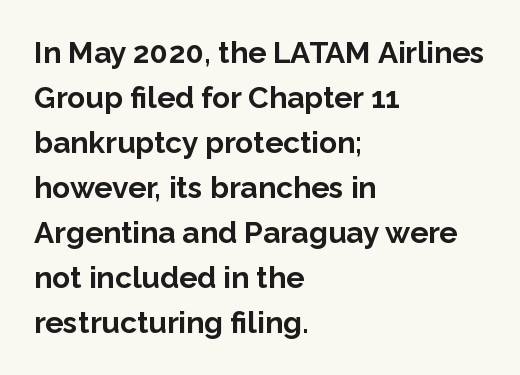
Any mark beneath the type? The region is blank. This is sans-serif lettering, the kind often seen on screens and signage. A dark, heavy texture on the line: the type is bold. The letterforms sit shoulder to shoulder at normal distance.
